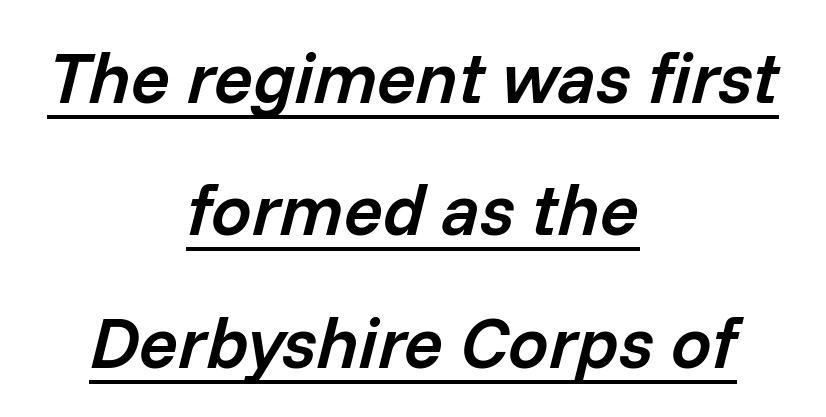
Emphasis is given by a line drawn under the lettering. The face used here is rendered with its standard letterfit. Moderately thickened strokes mark this as semibold type. The whole block is typeset with a tilt. Character widths vary here, with narrow letters taking less room than wide ones.
